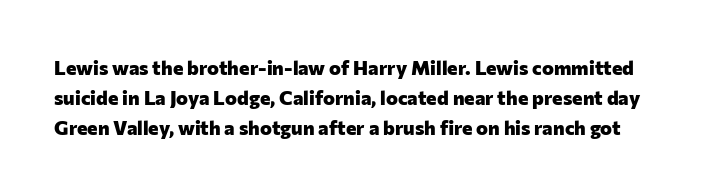
You could call the tracking neutral — neither tight nor loose. A normal amount of white space separates one row of letters from the next. Is there any slant? The stems are plumb. Weight check: bold — yes, fully. Descenders hang freely into open space.
